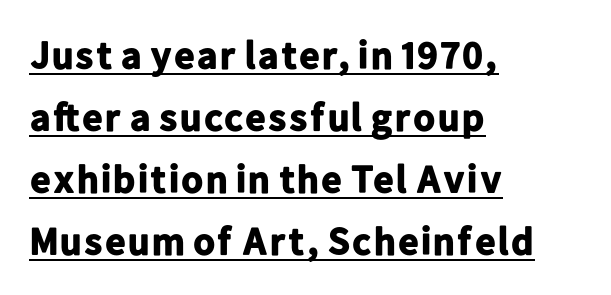
{"serif": "no", "italic": "no", "bold": "yes", "weight": "bold", "width": "normal", "stroke_contrast": "low", "x_height": "medium", "monospaced": "no", "underline": "yes", "align": "left", "line_spacing": "normal", "line_spacing_ratio": 1.59, "letter_spacing": "normal", "letter_spacing_em": 0.0, "glyph_px": 39}
